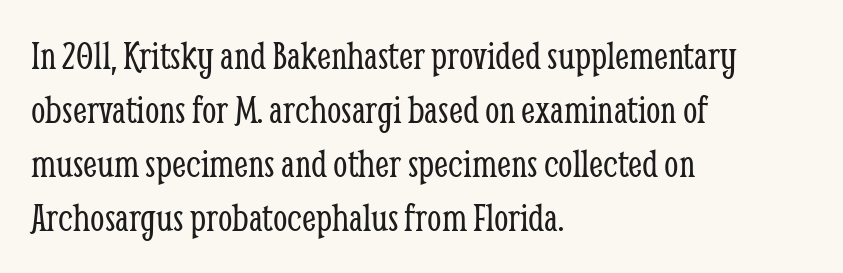
Q: Is the text bold? A: No.
Q: Is the text italic (slanted)? A: No, it is upright.
Q: Is the typeface a serif or a sans-serif typeface? A: Serif.
Q: Is the text underlined? A: No.
Q: How is the paragraph aligned? A: Left-aligned.
Q: Is the spacing between letters normal or unusually wide? A: Normal.
Q: Is the spacing between lines tight, normal or loose? A: Normal.
Q: Width (condensed, normal, or wide)? A: Condensed.
Q: Stroke contrast? A: Low.
Q: x-height? A: Medium.
Q: Monospaced? A: No.
